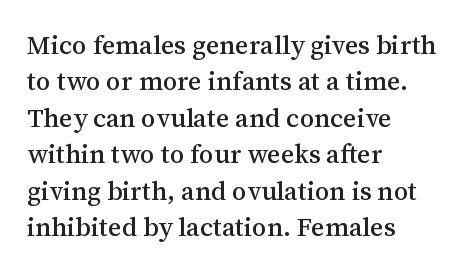
The image shows 26 px text type, upright; set left-aligned, normal line spacing (1.4x), normal letter spacing, not underlined.
